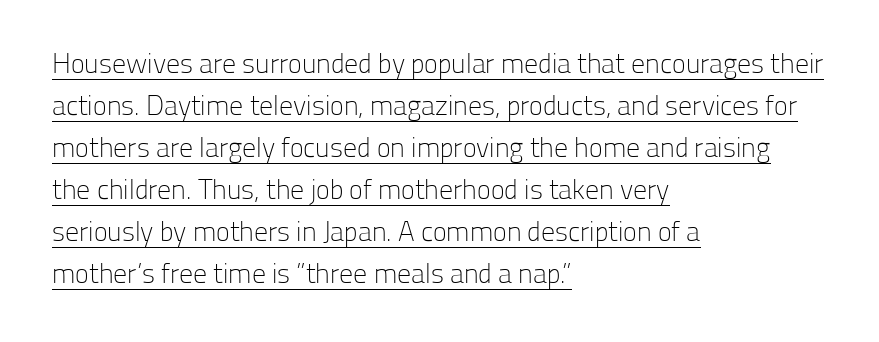
Varying glyph widths throughout — classic text-font behaviour. Is there any slant? The stems are plumb. This sample uses a sans-serif face. Left-aligned paragraph, ragged on the right.
